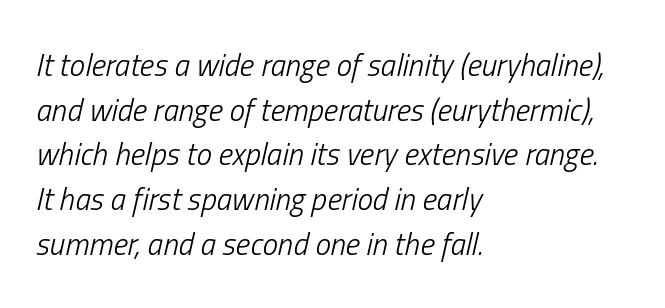
Q: Is the text bold? A: No.
Q: Is the text italic (slanted)? A: Yes, it leans right by about 13 degrees.
Q: Is the text underlined? A: No.
Q: How is the paragraph aligned? A: Left-aligned.
Q: Is the spacing between letters normal or unusually wide? A: Normal.
Q: Is the spacing between lines tight, normal or loose? A: Normal.
Q: Width (condensed, normal, or wide)? A: Condensed.
Q: Stroke contrast? A: Low.
Q: x-height? A: Medium.
Q: Monospaced? A: No.
